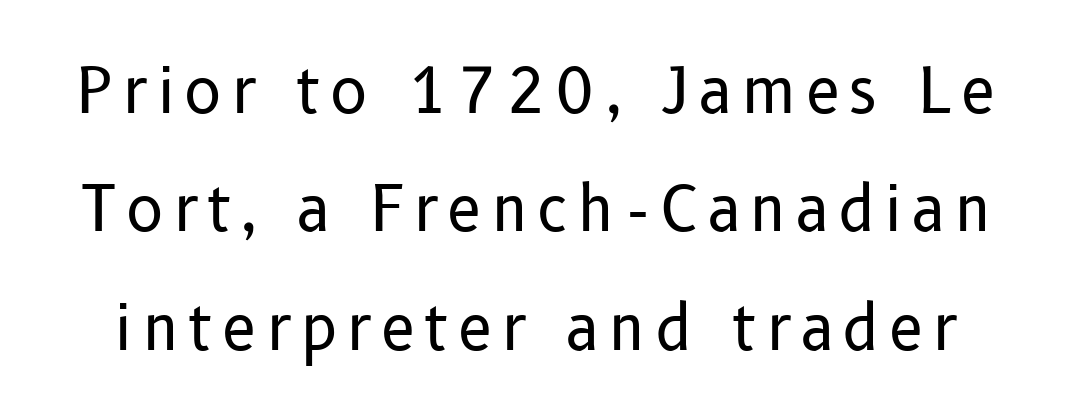
Q: Is the text bold? A: No.
Q: Is the text italic (slanted)? A: No, it is upright.
Q: Is the typeface a serif or a sans-serif typeface? A: Sans-serif.
Q: Is the text underlined? A: No.
Q: Is the spacing between lines tight, normal or loose? A: Loose.
Q: Width (condensed, normal, or wide)? A: Normal.
Q: Stroke contrast? A: Low.
Q: x-height? A: Medium.
Q: Monospaced? A: No.
